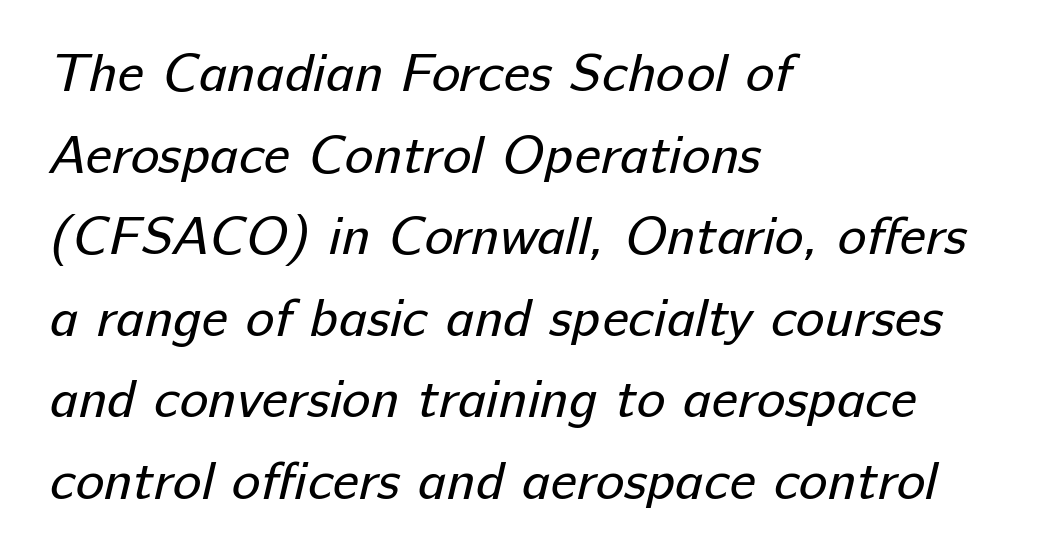
Glyph-to-glyph distance matches everyday printed text. Horizontal alignment here is leftward, the default for most running prose. The passage shown is not bold in any degree. Normally led — the rows are evenly, conventionally spaced. Here the designer chose a conventional face with non-uniform glyph widths.
